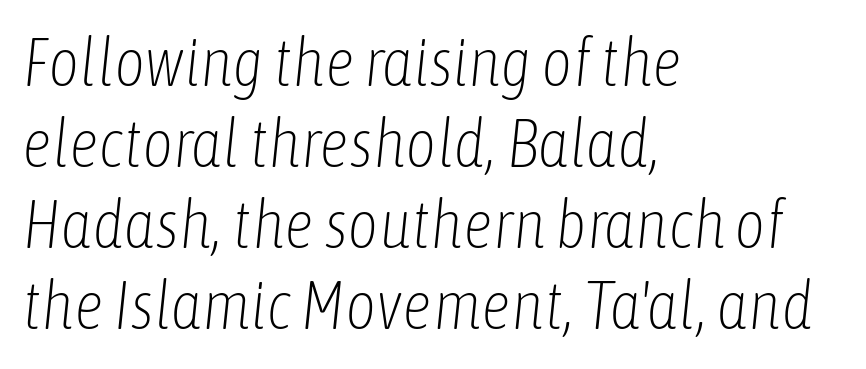
Q: Is the text bold? A: No.
Q: Is the text italic (slanted)? A: Yes, it leans right by about 6 degrees.
Q: Is the text underlined? A: No.
Q: How is the paragraph aligned? A: Left-aligned.
Q: Is the spacing between letters normal or unusually wide? A: Normal.
Q: Width (condensed, normal, or wide)? A: Condensed.
Q: Stroke contrast? A: Low.
Q: x-height? A: Medium.
Q: Monospaced? A: No.
